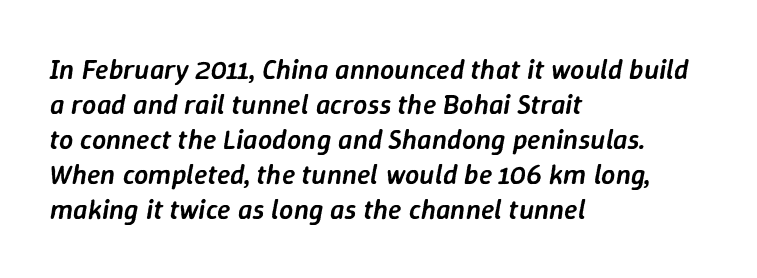
Q: Is the text bold? A: Semi-bold.
Q: Is the text italic (slanted)? A: Yes, it leans right by about 9 degrees.
Q: Is the text underlined? A: No.
Q: How is the paragraph aligned? A: Left-aligned.
Q: Is the spacing between letters normal or unusually wide? A: Normal.
Q: Is the spacing between lines tight, normal or loose? A: Normal.
Q: Width (condensed, normal, or wide)? A: Normal.
Q: Stroke contrast? A: Low.
Q: x-height? A: Medium.
Q: Monospaced? A: No.
